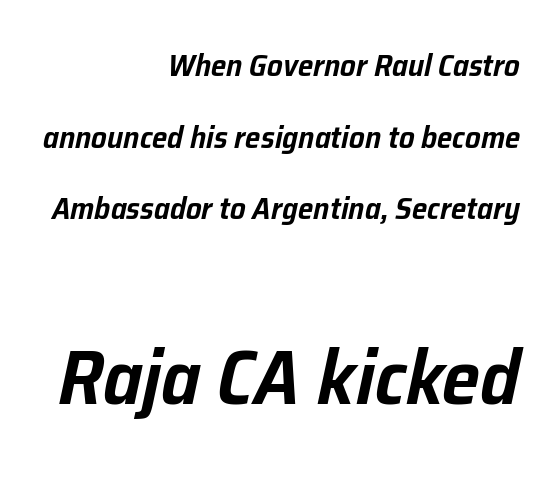
The letters advance in unequal steps, a hallmark of proportional type. A great deal of white space separates one row of letters from the next. Default kerning and tracking; the words read as compact shapes. The block sitting lower on the canvas is the one with enlarged characters. Underlining? Definitely not there.
